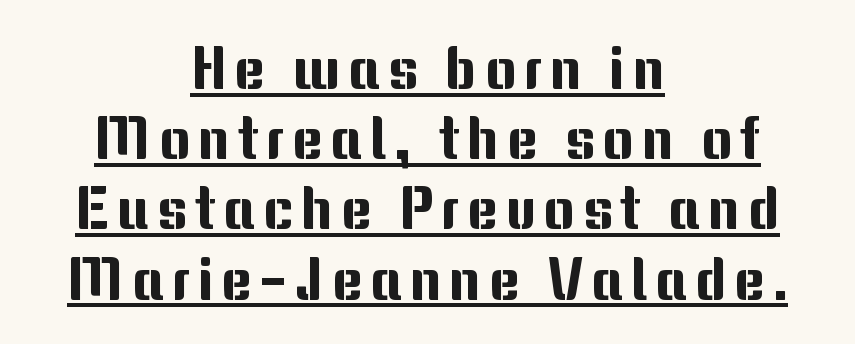
The image shows 59 px sans-serif type, upright; set centered, line spacing 1.19x, underlined; medium stroke contrast and a medium x-height.
